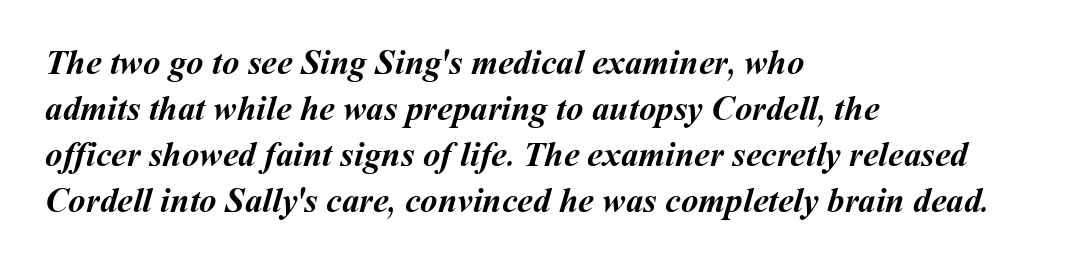
Q: Is the text bold? A: Yes.
Q: Is the text underlined? A: No.
Q: How is the paragraph aligned? A: Left-aligned.
Q: Is the spacing between letters normal or unusually wide? A: Normal.
Q: Is the spacing between lines tight, normal or loose? A: Normal.
Q: Width (condensed, normal, or wide)? A: Normal.
Q: Stroke contrast? A: Medium.
Q: x-height? A: Medium.
Q: Monospaced? A: No.
